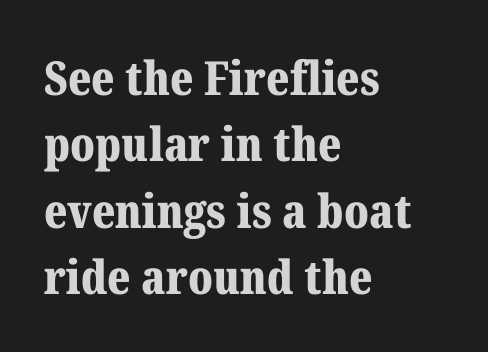
{"serif": "yes", "italic": "no", "bold": "yes", "weight": "bold", "width": "normal", "stroke_contrast": "medium", "x_height": "medium", "monospaced": "no", "underline": "no", "align": "left", "line_spacing": "normal", "line_spacing_ratio": 1.41, "letter_spacing": "normal", "letter_spacing_em": 0.0, "glyph_px": 47}
